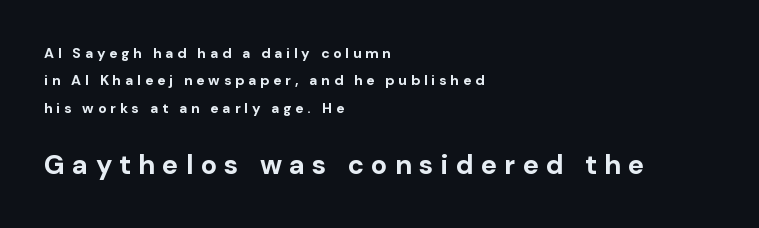
Q: Is the text bold? A: Yes.
Q: Is the text italic (slanted)? A: No, it is upright.
Q: Is the text underlined? A: No.
Q: How is the paragraph aligned? A: Left-aligned.
Q: Is the spacing between letters normal or unusually wide? A: Unusually wide.
Q: Is the spacing between lines tight, normal or loose? A: Loose.
Q: Which block of text is set in a larger size, the first (top) or the second (bottom)? A: The second (bottom) one.
